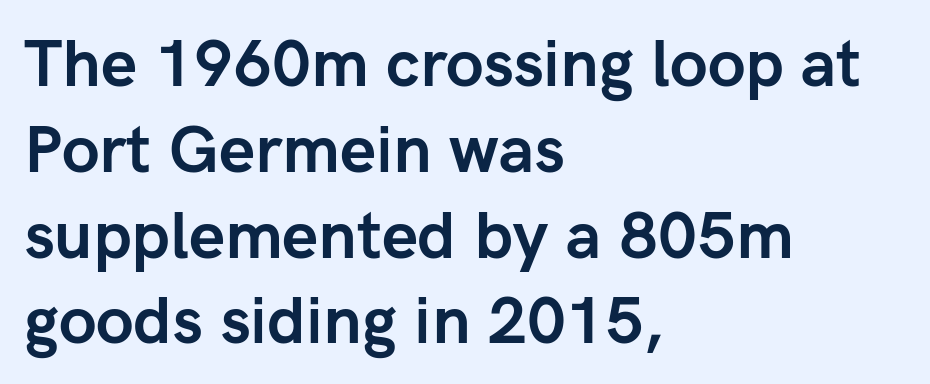
The image shows 65 px semibold sans-serif type, upright; set left-aligned, normal line spacing (1.32x), normal letter spacing, not underlined; low stroke contrast and a medium x-height.
